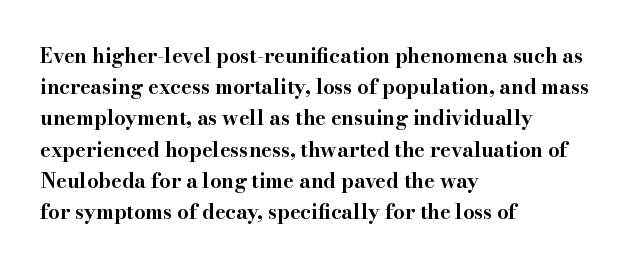
Q: Is the text bold? A: Yes.
Q: Is the text italic (slanted)? A: No, it is upright.
Q: Is the text underlined? A: No.
Q: How is the paragraph aligned? A: Left-aligned.
Q: Is the spacing between letters normal or unusually wide? A: Normal.
Q: Is the spacing between lines tight, normal or loose? A: Normal.
